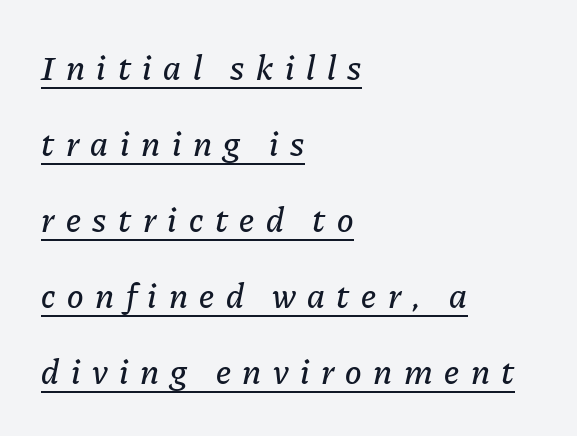
Q: Is the text italic (slanted)? A: Yes, it leans right by about 11 degrees.
Q: Is the text underlined? A: Yes.
Q: How is the paragraph aligned? A: Left-aligned.
Q: Is the spacing between letters normal or unusually wide? A: Unusually wide.
Q: Is the spacing between lines tight, normal or loose? A: Loose.
Q: Width (condensed, normal, or wide)? A: Normal.
Q: Stroke contrast? A: Low.
Q: x-height? A: Medium.
Q: Monospaced? A: No.
